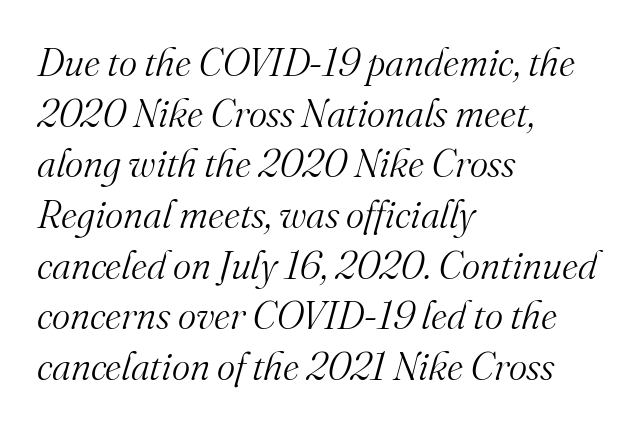
The image shows 39 px light serif type, italic (leaning right); set left-aligned, normal line spacing (1.3x), normal letter spacing, not underlined; medium stroke contrast and a small x-height.
